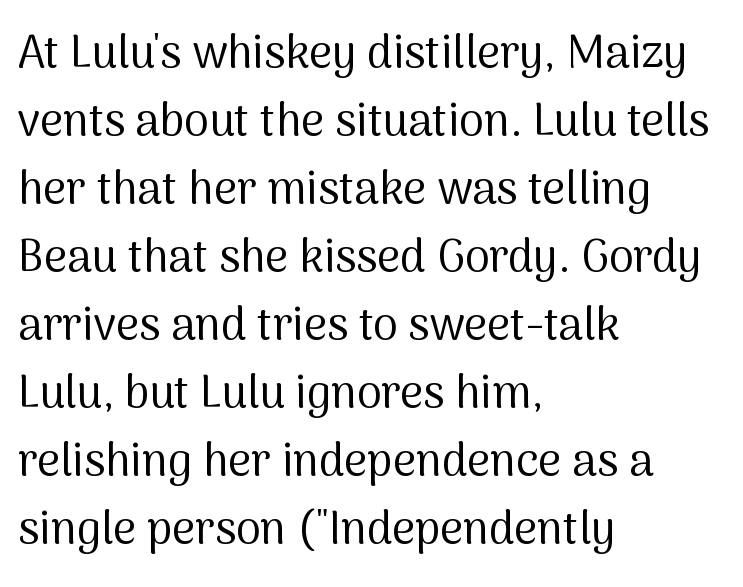
The image shows 45 px regular-weight sans-serif type, upright; set left-aligned, normal line spacing (1.51x), normal letter spacing, not underlined; medium stroke contrast and a medium x-height.
